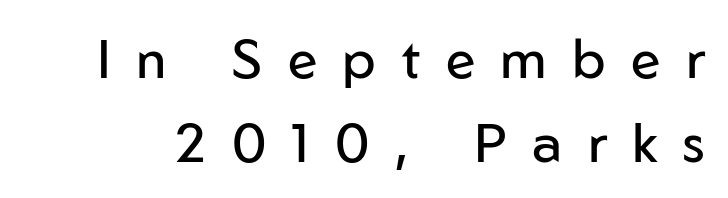
Q: Is the text bold? A: No.
Q: Is the text italic (slanted)? A: No, it is upright.
Q: Is the typeface a serif or a sans-serif typeface? A: Sans-serif.
Q: Is the text underlined? A: No.
Q: Is the spacing between letters normal or unusually wide? A: Unusually wide.
Q: Is the spacing between lines tight, normal or loose? A: Normal.
Q: Width (condensed, normal, or wide)? A: Normal.
Q: Stroke contrast? A: Low.
Q: x-height? A: Medium.
Q: Monospaced? A: No.
